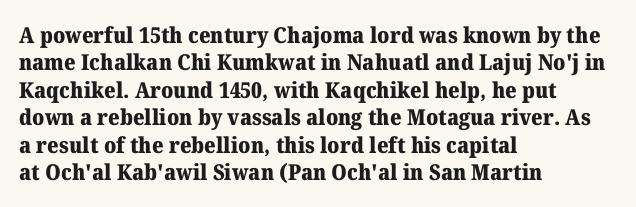
Only glyphs here, with clear space below each row. The type sits square on the baseline with zero lean. Short note: letters normally spaced. Summary of vertical rhythm: regular, with standard interline spacing. Thick stems and heavy bowls — unmistakably bold. Short and long lines alike share a common starting point at left.
